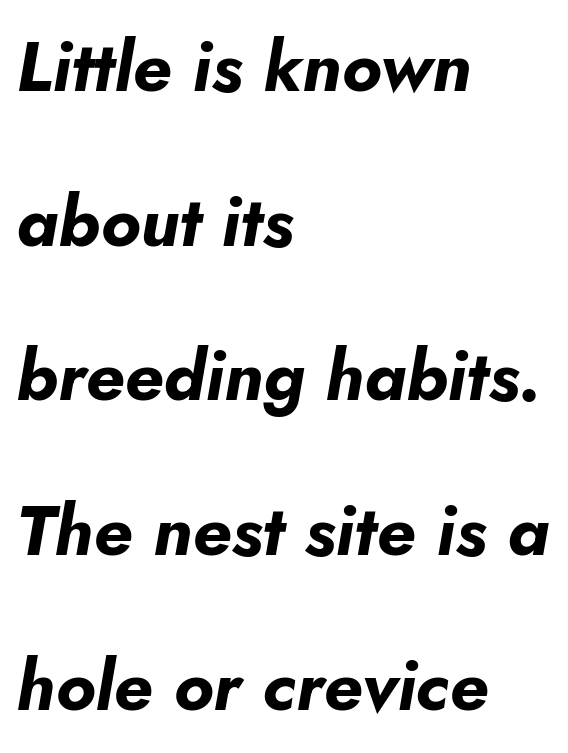
Q: Is the text bold? A: Yes.
Q: Is the text italic (slanted)? A: Yes, it leans right by about 5 degrees.
Q: Is the text underlined? A: No.
Q: How is the paragraph aligned? A: Left-aligned.
Q: Is the spacing between letters normal or unusually wide? A: Normal.
Q: Is the spacing between lines tight, normal or loose? A: Loose.
Q: Width (condensed, normal, or wide)? A: Normal.
Q: Stroke contrast? A: Low.
Q: x-height? A: Small.
Q: Monospaced? A: No.
